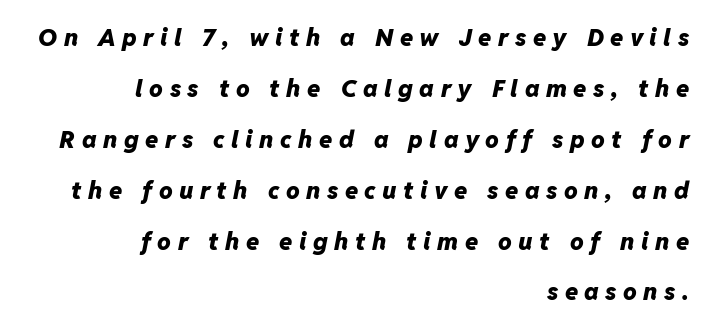
These words are printed bold, with thick strokes throughout. These lines stack with their right ends in a neat column. Is there much room between lines? Yes — plenty of vertical air separates them. Each row of text sits above clean, open space. The font's italic variant was chosen for this text.
